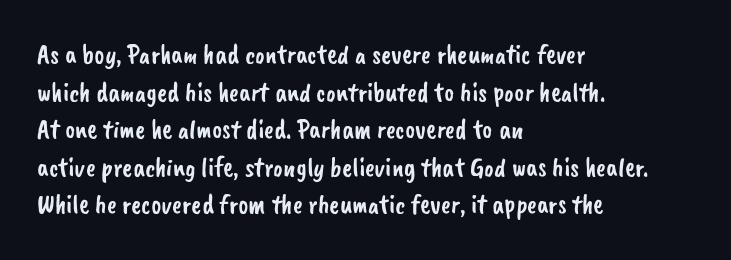
{"underline": "no", "align": "left", "line_spacing": "normal", "line_spacing_ratio": 1.39, "letter_spacing": "normal", "letter_spacing_em": 0.0, "glyph_px": 27}
